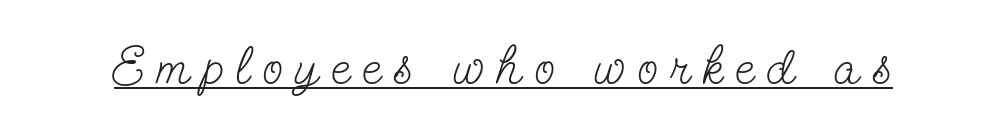
Q: Is the text bold? A: No.
Q: Is the text italic (slanted)? A: Yes.
Q: Is the typeface a serif or a sans-serif typeface? A: Serif.
Q: Is the text underlined? A: Yes.
Q: Is the spacing between letters normal or unusually wide? A: Unusually wide.
Q: Width (condensed, normal, or wide)? A: Condensed.
Q: Stroke contrast? A: Low.
Q: x-height? A: Small.
Q: Monospaced? A: No.
